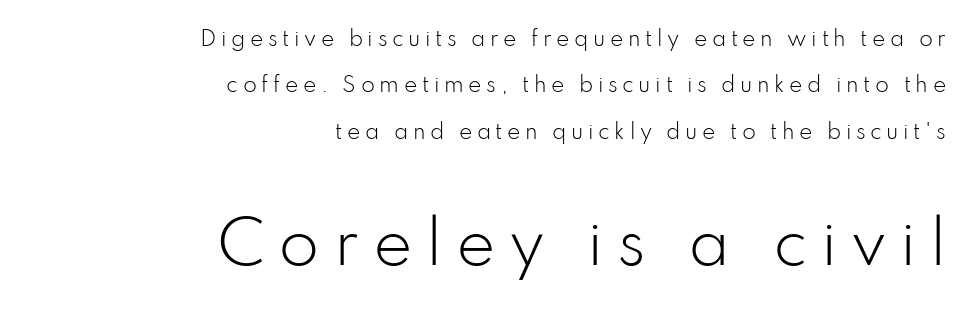
The image shows 59 px light sans-serif type, upright; set right-aligned, loose line spacing (2.32x), unusually wide letter spacing (+0.23 em), not underlined; the second (bottom) block is 2.95x larger; low stroke contrast and a small x-height.
